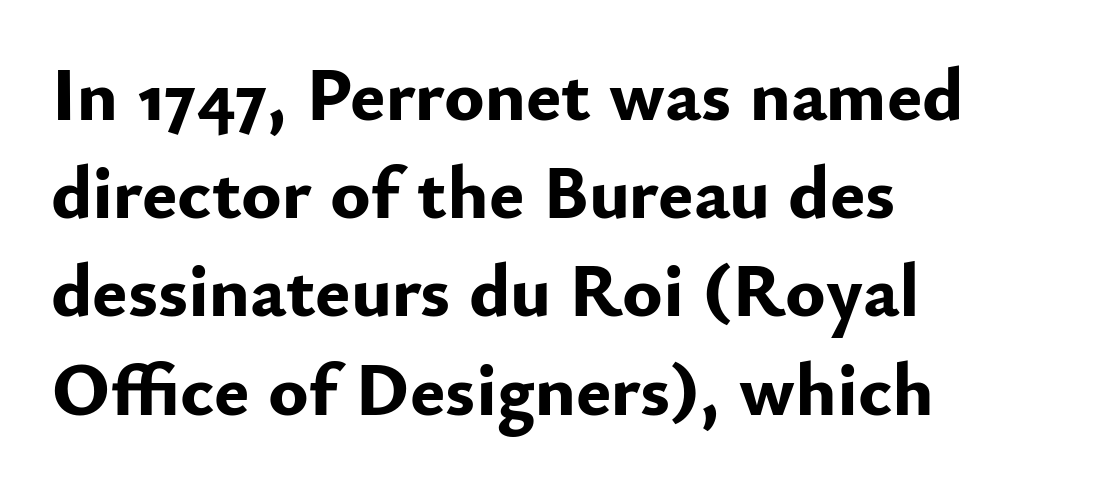
Stroke thickness is high; the sample reads as a true bold. Grotesque or geometric, the face here clearly has no serifs. The face used here is rendered with its standard letterfit. Each row of text sits above clean, open space.
